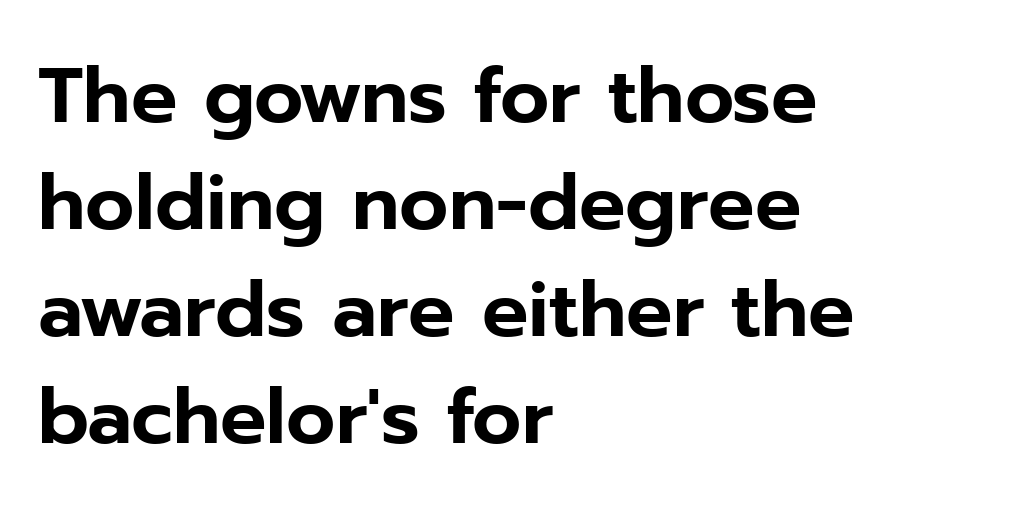
Q: Is the text italic (slanted)? A: No, it is upright.
Q: Is the typeface a serif or a sans-serif typeface? A: Sans-serif.
Q: Is the text underlined? A: No.
Q: How is the paragraph aligned? A: Left-aligned.
Q: Is the spacing between letters normal or unusually wide? A: Normal.
Q: Is the spacing between lines tight, normal or loose? A: Normal.
Q: Width (condensed, normal, or wide)? A: Normal.
Q: Stroke contrast? A: Low.
Q: x-height? A: Medium.
Q: Monospaced? A: No.
